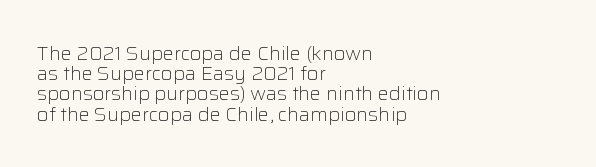
Q: Is the text bold? A: No.
Q: Is the text italic (slanted)? A: No, it is upright.
Q: Is the text underlined? A: No.
Q: How is the paragraph aligned? A: Left-aligned.
Q: Is the spacing between letters normal or unusually wide? A: Normal.
Q: Is the spacing between lines tight, normal or loose? A: Tight.
